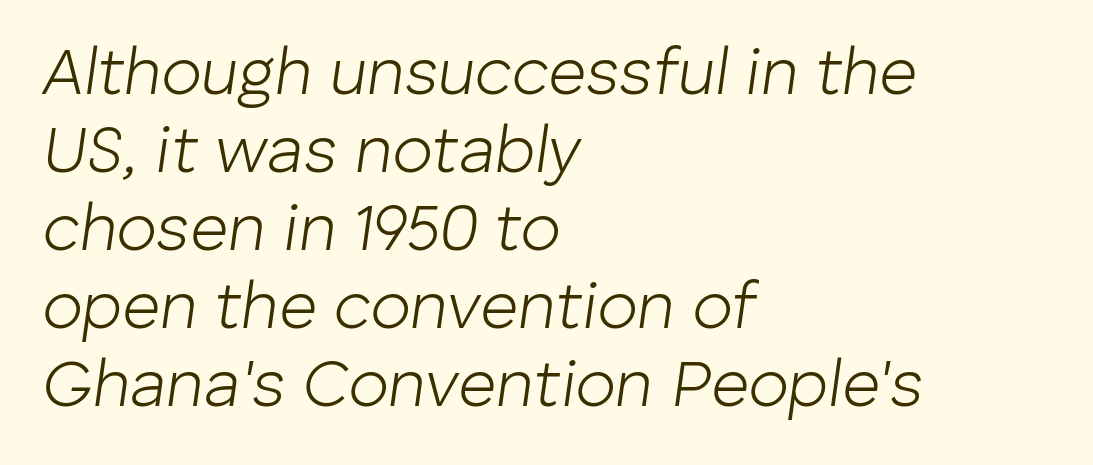
Compared with a typical body face, this is equally light or lighter still. The passage shown leans; its letterforms are oblique. The horizontal fit of the characters is conventional and even. The rendering anchors every line to the left-hand side.
